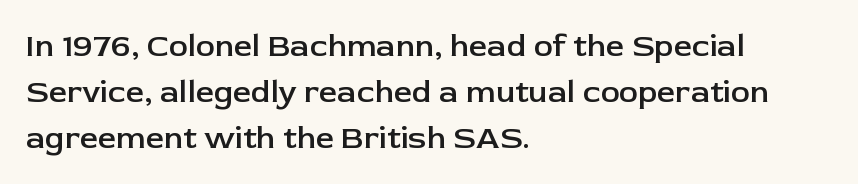
The image shows 32 px semibold sans-serif type, upright; set left-aligned, normal line spacing (1.43x), normal letter spacing, not underlined; low stroke contrast and a medium x-height.
